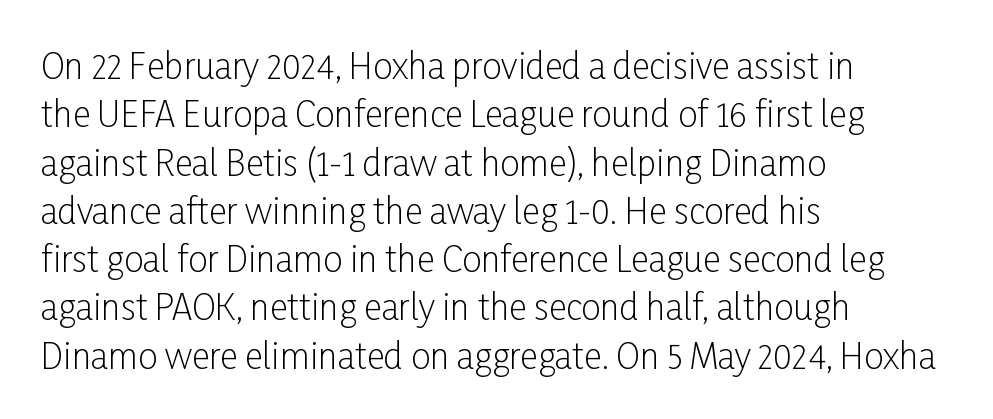
The image shows 35 px light, condensed sans-serif type, upright; set left-aligned, normal line spacing (1.38x), normal letter spacing, not underlined; low stroke contrast and a medium x-height.
